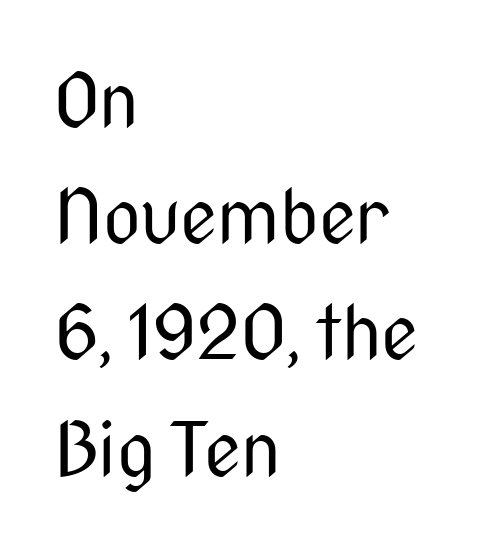
The characters are drawn with everyday or finer stroke widths. You could not count columns in this text — the font is proportionally spaced. Horizontally, the lines are justified to the leading edge only. The font's upright variant was chosen for this text. Quick note: interline space is typical.
